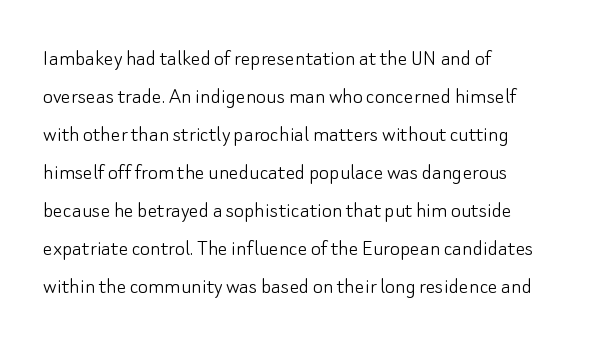
Q: Is the text bold? A: No.
Q: Is the text italic (slanted)? A: No, it is upright.
Q: Is the text underlined? A: No.
Q: How is the paragraph aligned? A: Left-aligned.
Q: Is the spacing between letters normal or unusually wide? A: Normal.
Q: Is the spacing between lines tight, normal or loose? A: Normal.
